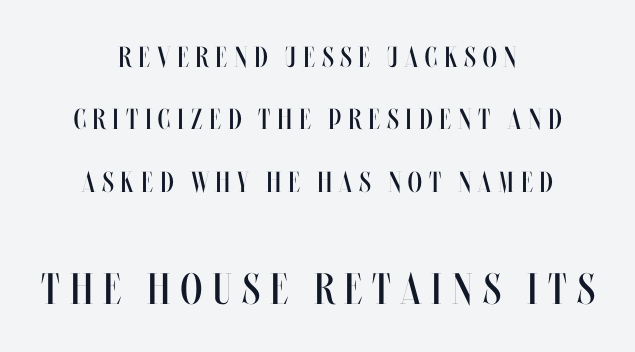
The lines are quadded center. One glance says open: line gaps are wider than usual. Lines of text with bare space underneath. Type size steps up from the first block to the second.
